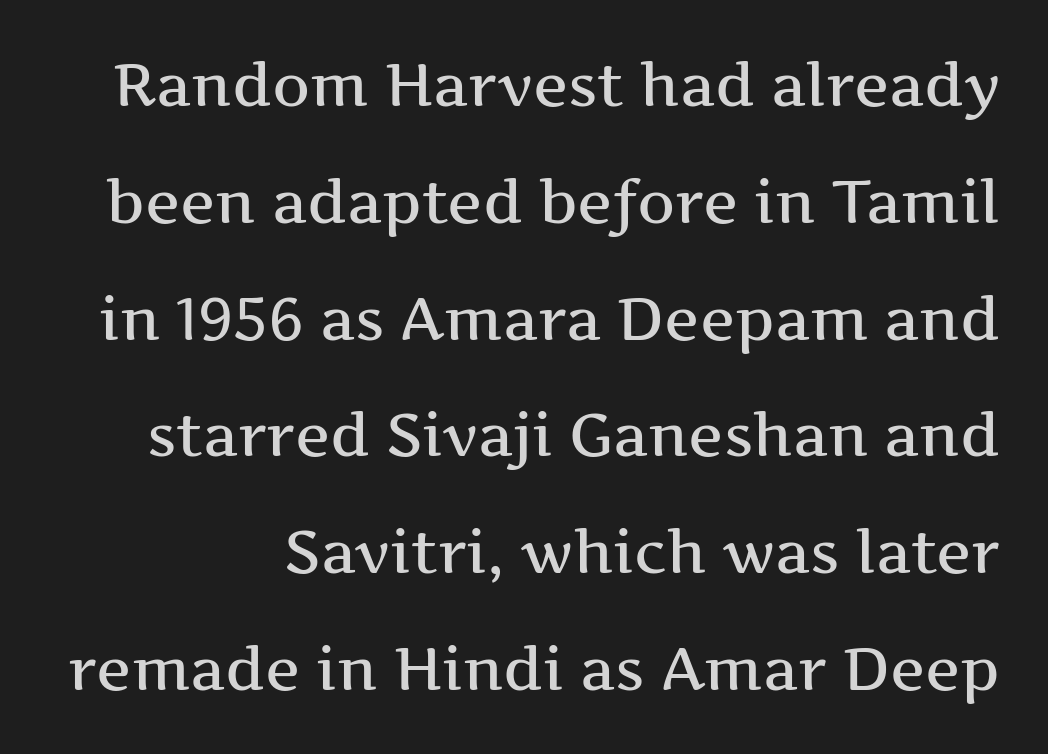
The image shows 59 px wide serif type, upright; set loose line spacing (1.98x), normal letter spacing, not underlined; medium stroke contrast and a medium x-height.
